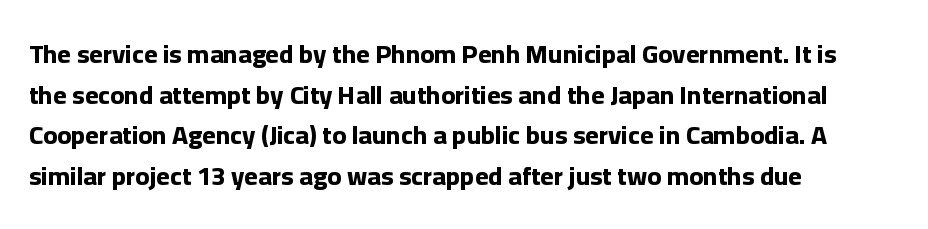
The image shows 26 px bold type, upright; set left-aligned, normal line spacing (1.56x), normal letter spacing, not underlined.
